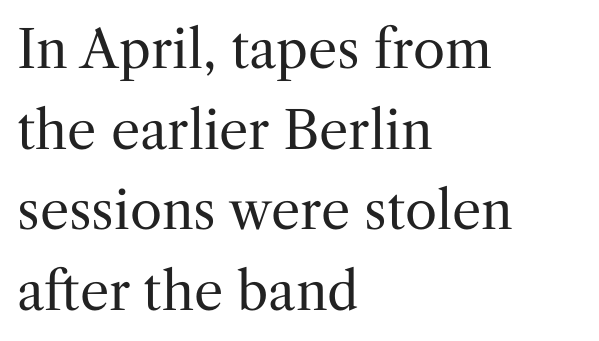
Q: Is the text bold? A: No.
Q: Is the text italic (slanted)? A: No, it is upright.
Q: Is the typeface a serif or a sans-serif typeface? A: Serif.
Q: Is the text underlined? A: No.
Q: How is the paragraph aligned? A: Left-aligned.
Q: Is the spacing between letters normal or unusually wide? A: Normal.
Q: Is the spacing between lines tight, normal or loose? A: Normal.
Q: Width (condensed, normal, or wide)? A: Normal.
Q: Stroke contrast? A: Medium.
Q: x-height? A: Medium.
Q: Monospaced? A: No.
